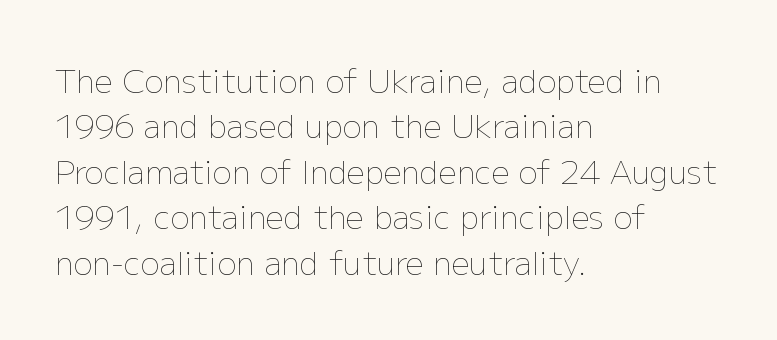
Q: Is the text bold? A: No.
Q: Is the text italic (slanted)? A: No, it is upright.
Q: Is the text underlined? A: No.
Q: How is the paragraph aligned? A: Left-aligned.
Q: Is the spacing between letters normal or unusually wide? A: Normal.
Q: Is the spacing between lines tight, normal or loose? A: Normal.
Q: Width (condensed, normal, or wide)? A: Normal.
Q: Stroke contrast? A: Low.
Q: x-height? A: Medium.
Q: Monospaced? A: No.
